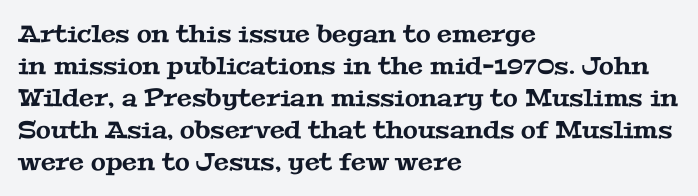
Q: Is the text underlined? A: No.
Q: How is the paragraph aligned? A: Left-aligned.
Q: Is the spacing between letters normal or unusually wide? A: Normal.
Q: Is the spacing between lines tight, normal or loose? A: Normal.
